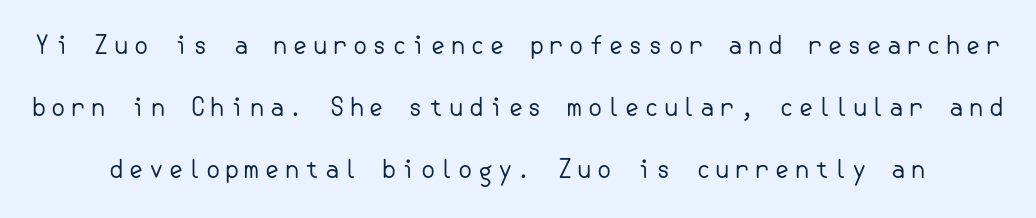
Q: Is the text bold? A: No.
Q: Is the text italic (slanted)? A: No, it is upright.
Q: Is the text underlined? A: No.
Q: Is the spacing between lines tight, normal or loose? A: Loose.
